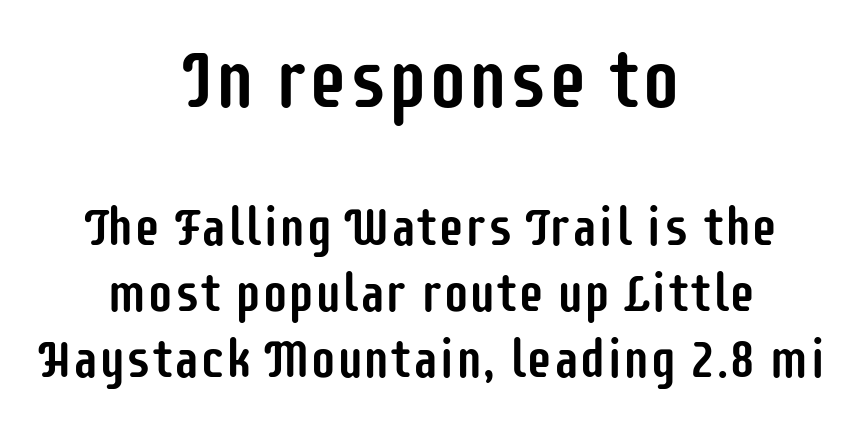
Do the characters align in a grid? No, the font is proportional. The composition opens big and finishes small. Compared with typical paragraphs, the rows here are spaced about the same. This is the regular roman posture of the typeface.
